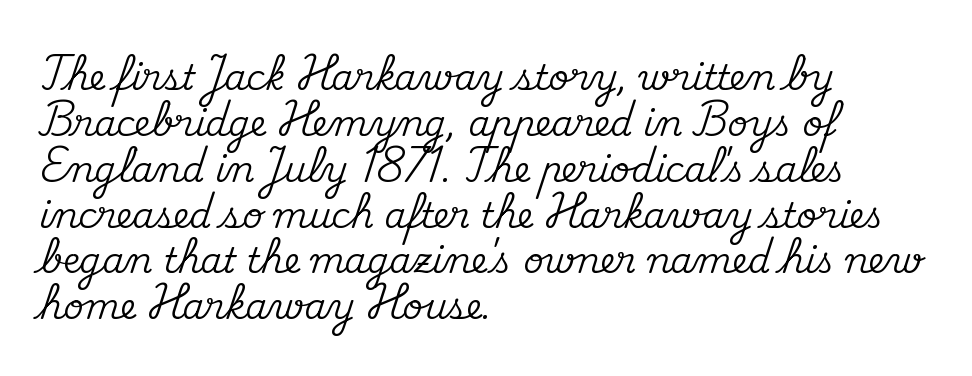
Q: Is the text italic (slanted)? A: Yes.
Q: Is the typeface a serif or a sans-serif typeface? A: Serif.
Q: Is the text underlined? A: No.
Q: How is the paragraph aligned? A: Left-aligned.
Q: Is the spacing between letters normal or unusually wide? A: Normal.
Q: Is the spacing between lines tight, normal or loose? A: Normal.
Q: Width (condensed, normal, or wide)? A: Normal.
Q: Stroke contrast? A: Medium.
Q: x-height? A: Small.
Q: Monospaced? A: No.
